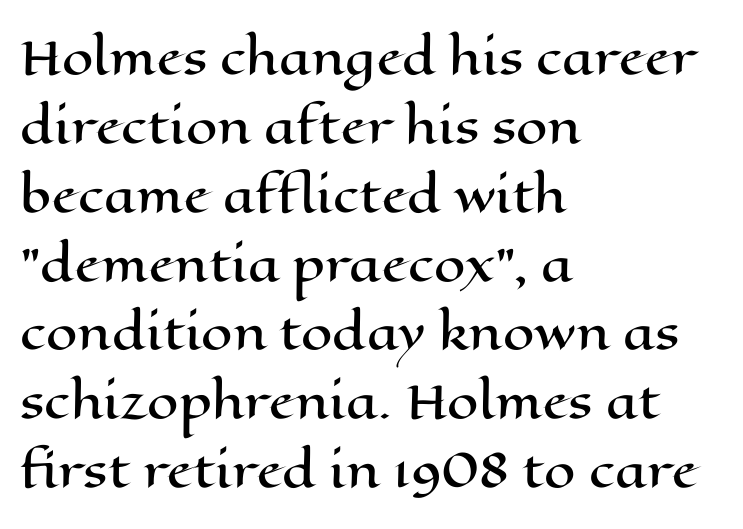
All the whitespace from short lines collects on the right. How would I describe the line gaps? Plain and ordinary. In terms of posture, this sample is upright. Plain, unruled lines of type. You could not count columns in this text — the font is proportionally spaced.
